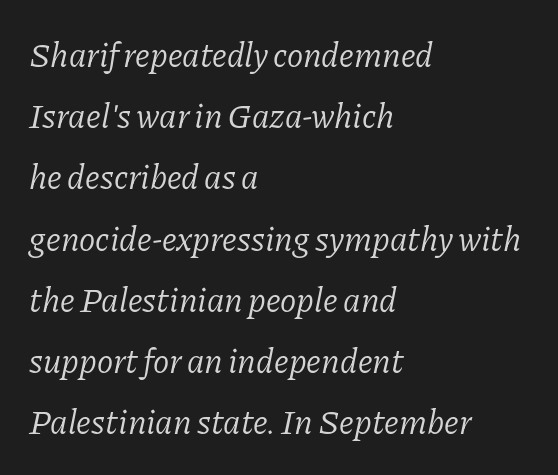
Q: Is the text bold? A: No.
Q: Is the text italic (slanted)? A: Yes, it leans right by about 11 degrees.
Q: Is the typeface a serif or a sans-serif typeface? A: Serif.
Q: Is the text underlined? A: No.
Q: How is the paragraph aligned? A: Left-aligned.
Q: Is the spacing between letters normal or unusually wide? A: Normal.
Q: Width (condensed, normal, or wide)? A: Normal.
Q: Stroke contrast? A: Low.
Q: x-height? A: Medium.
Q: Monospaced? A: No.
